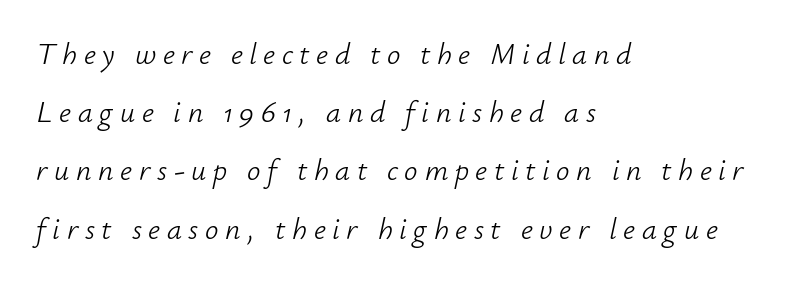
Q: Is the text bold? A: No.
Q: Is the text italic (slanted)? A: Yes, it leans right by about 12 degrees.
Q: Is the text underlined? A: No.
Q: How is the paragraph aligned? A: Left-aligned.
Q: Is the spacing between letters normal or unusually wide? A: Unusually wide.
Q: Is the spacing between lines tight, normal or loose? A: Loose.
Q: Width (condensed, normal, or wide)? A: Normal.
Q: Stroke contrast? A: Low.
Q: x-height? A: Small.
Q: Monospaced? A: No.
